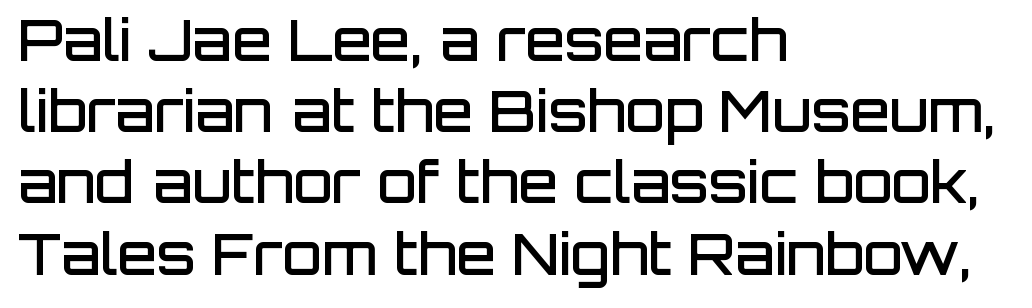
Q: Is the text bold? A: Semi-bold.
Q: Is the text italic (slanted)? A: No, it is upright.
Q: Is the typeface a serif or a sans-serif typeface? A: Sans-serif.
Q: Is the text underlined? A: No.
Q: How is the paragraph aligned? A: Left-aligned.
Q: Is the spacing between letters normal or unusually wide? A: Normal.
Q: Is the spacing between lines tight, normal or loose? A: Normal.
Q: Width (condensed, normal, or wide)? A: Normal.
Q: Stroke contrast? A: Low.
Q: x-height? A: Large.
Q: Monospaced? A: No.
